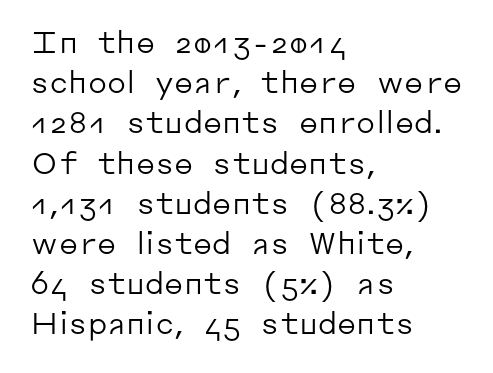
The image shows 30 px regular-weight sans-serif type, upright; set left-aligned, normal line spacing (1.34x), normal letter spacing, not underlined; low stroke contrast and a medium x-height.
